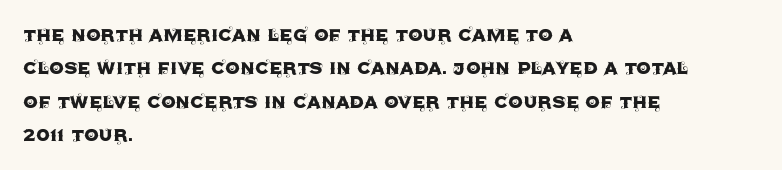
The rendering uses a moderate line-height, typical for paragraphs. These lines were composed using upright roman letters. The gaps between neighbouring characters are ordinary and unremarkable. Has an underline been added? It has not. Line starts are locked; line ends wander.
